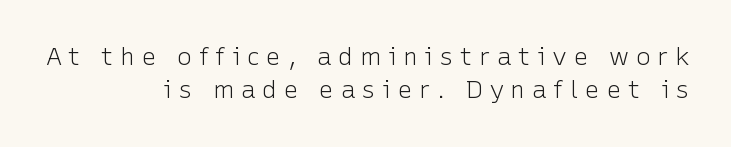
{"italic": "no", "bold": "no", "underline": "no", "align": "right", "line_spacing": "normal", "line_spacing_ratio": 1.34, "letter_spacing": "wide", "letter_spacing_em": 0.26, "glyph_px": 25}
